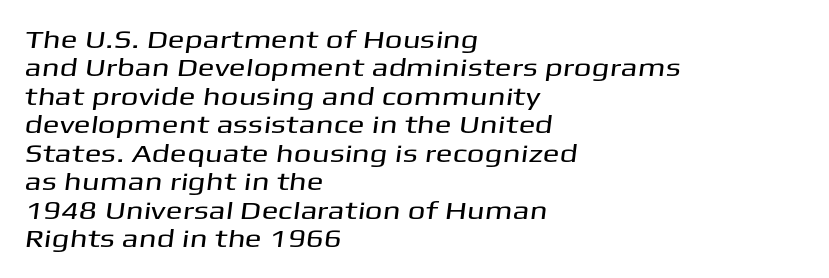
Q: Is the text underlined? A: No.
Q: How is the paragraph aligned? A: Left-aligned.
Q: Is the spacing between letters normal or unusually wide? A: Normal.
Q: Is the spacing between lines tight, normal or loose? A: Tight.
